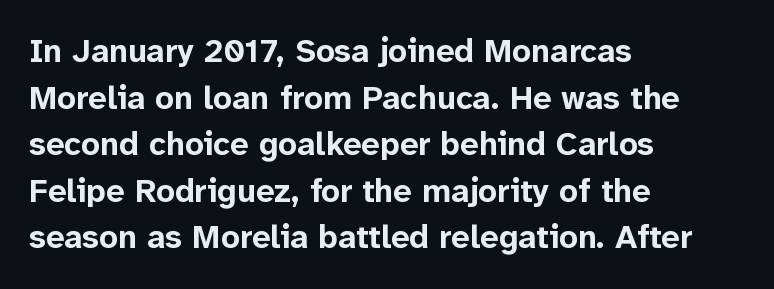
The image shows 33 px bold sans-serif type, upright; set left-aligned, normal line spacing (1.41x), normal letter spacing, not underlined; low stroke contrast and a medium x-height.
